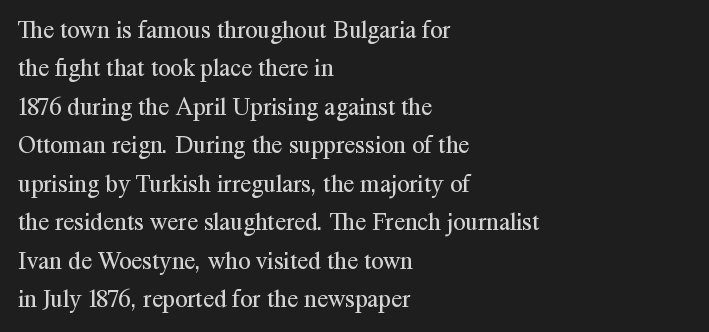
The image shows 25 px text type, upright; set left-aligned, normal line spacing (1.54x), normal letter spacing, not underlined.
